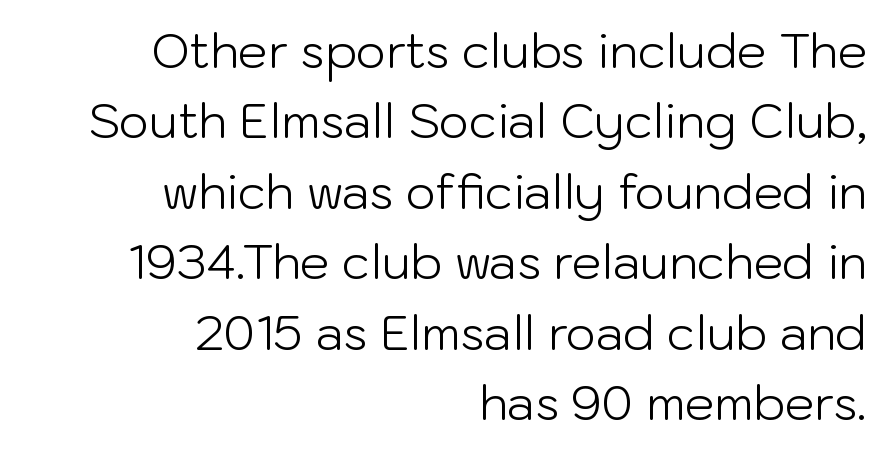
The image shows 47 px light sans-serif type, upright; set right-aligned, normal line spacing (1.5x), normal letter spacing, not underlined; low stroke contrast and a medium x-height.
